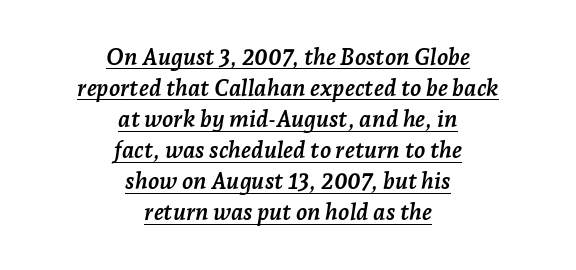
{"italic": "yes", "lean": "right", "slant_degrees": 7, "bold": "yes", "underline": "yes", "align": "center", "line_spacing": "normal", "line_spacing_ratio": 1.35, "letter_spacing": "normal", "letter_spacing_em": 0.0, "glyph_px": 23}
